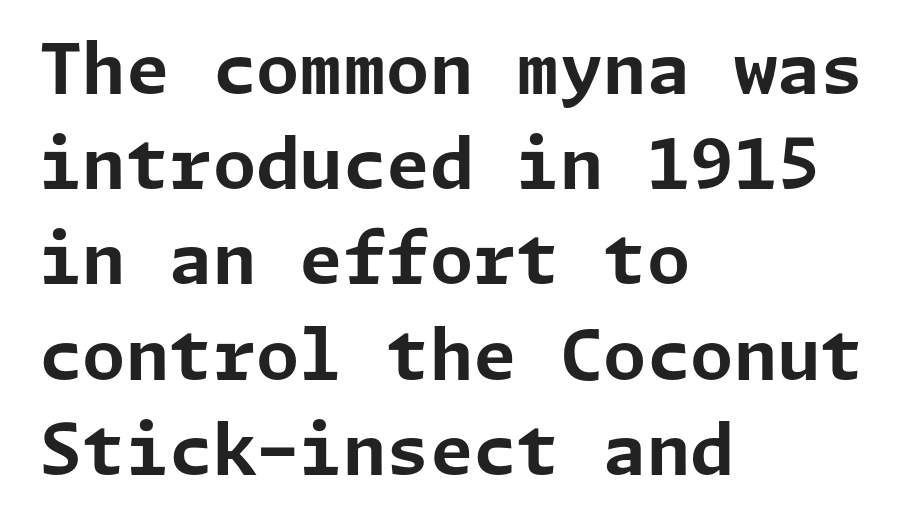
Q: Is the text bold? A: Yes.
Q: Is the text italic (slanted)? A: No, it is upright.
Q: Is the typeface a serif or a sans-serif typeface? A: Sans-serif.
Q: Is the text underlined? A: No.
Q: How is the paragraph aligned? A: Left-aligned.
Q: Is the spacing between letters normal or unusually wide? A: Normal.
Q: Is the spacing between lines tight, normal or loose? A: Normal.
Q: Width (condensed, normal, or wide)? A: Normal.
Q: Stroke contrast? A: Low.
Q: x-height? A: Medium.
